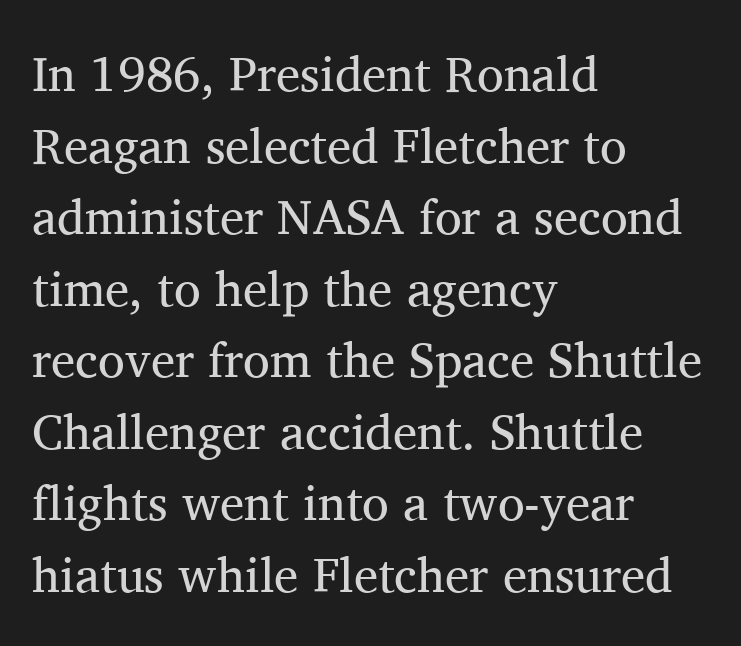
Q: Is the text bold? A: No.
Q: Is the text italic (slanted)? A: No, it is upright.
Q: Is the typeface a serif or a sans-serif typeface? A: Serif.
Q: Is the text underlined? A: No.
Q: How is the paragraph aligned? A: Left-aligned.
Q: Is the spacing between letters normal or unusually wide? A: Normal.
Q: Is the spacing between lines tight, normal or loose? A: Normal.
Q: Width (condensed, normal, or wide)? A: Normal.
Q: Stroke contrast? A: Medium.
Q: x-height? A: Medium.
Q: Monospaced? A: No.
